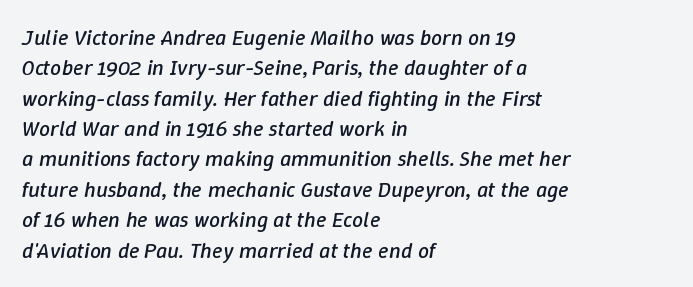
The line-height multiplier appears to be the usual default. An italicized treatment has been applied to the whole sample. Words appear dense and cohesive because spacing is normal. The ragged edge is on the right, which tells us the setting is flush left. Weight: in the light-to-regular range. Clear beneath every line of the passage.
